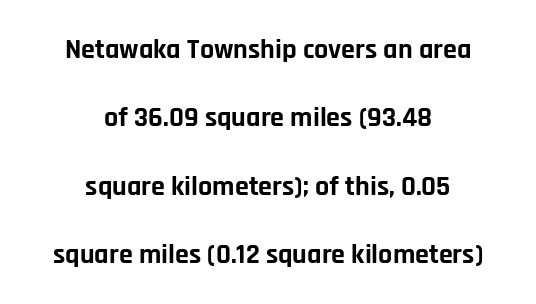
The image shows 28 px bold sans-serif type, upright; set centered, loose line spacing (2.44x), normal letter spacing, not underlined; low stroke contrast and a large x-height.
